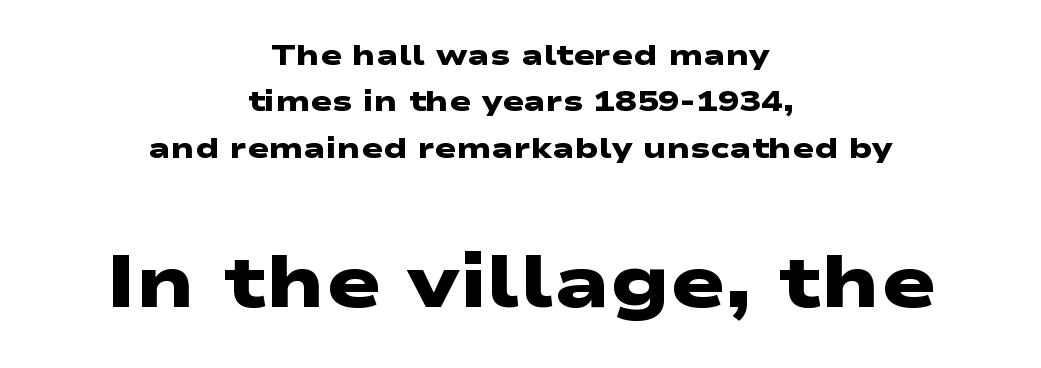
The composition opens small and finishes big. The face used here is proportionally spaced, like ordinary book or web type. Visually the block forms a symmetrical silhouette, jagged on both flanks. A normal amount of white space separates one row of letters from the next. No word sits above an underline.
